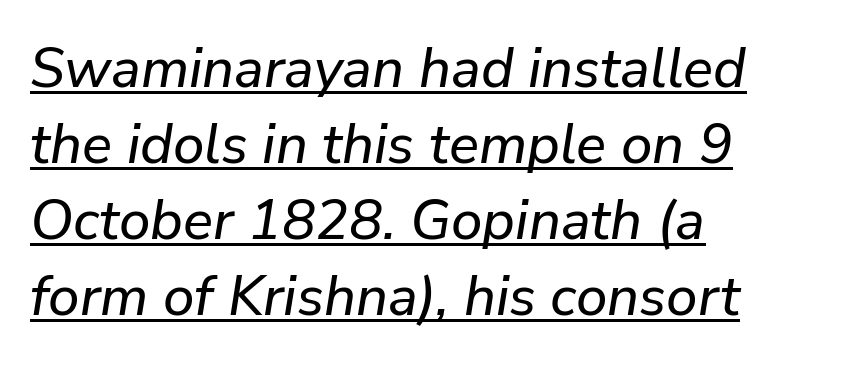
{"italic": "yes", "lean": "right", "slant_degrees": 9, "width": "normal", "stroke_contrast": "low", "x_height": "medium", "monospaced": "no", "underline": "yes", "align": "left", "line_spacing": "normal", "line_spacing_ratio": 1.36, "letter_spacing": "normal", "letter_spacing_em": 0.0, "glyph_px": 56}
